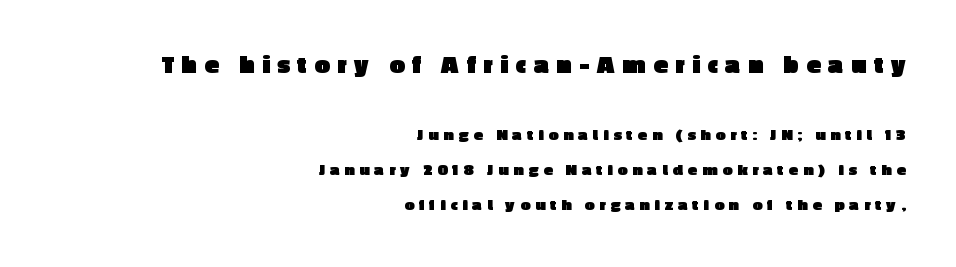
Q: Is the text bold? A: Yes.
Q: Is the text italic (slanted)? A: No, it is upright.
Q: Is the text underlined? A: No.
Q: How is the paragraph aligned? A: Right-aligned.
Q: Is the spacing between letters normal or unusually wide? A: Unusually wide.
Q: Is the spacing between lines tight, normal or loose? A: Loose.
Q: Which block of text is set in a larger size, the first (top) or the second (bottom)? A: The first (top) one.
